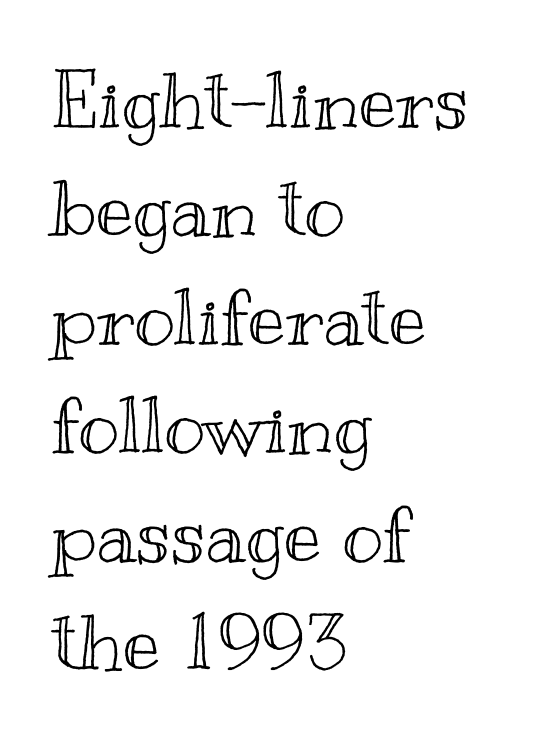
{"italic": "no", "width": "wide", "x_height": "small", "monospaced": "no", "underline": "no", "align": "left", "line_spacing": "normal", "line_spacing_ratio": 1.39, "letter_spacing": "normal", "letter_spacing_em": 0.0, "glyph_px": 78}
